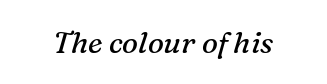
Q: Is the text bold? A: No.
Q: Is the text italic (slanted)? A: Yes, it leans right by about 16 degrees.
Q: Is the typeface a serif or a sans-serif typeface? A: Serif.
Q: Is the text underlined? A: No.
Q: Is the spacing between letters normal or unusually wide? A: Normal.
Q: Width (condensed, normal, or wide)? A: Normal.
Q: Stroke contrast? A: Medium.
Q: x-height? A: Medium.
Q: Monospaced? A: No.
